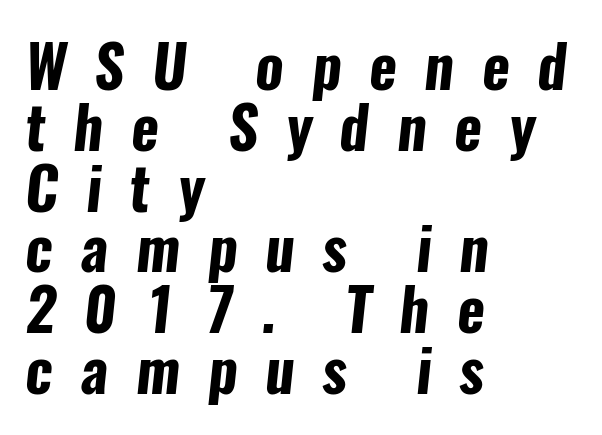
Substantial extra tracking has been applied to these lines. Nobody drew a line under any word here. Emphasis by weight is at full strength: bold. One glance says dense: line gaps are narrower than usual.
